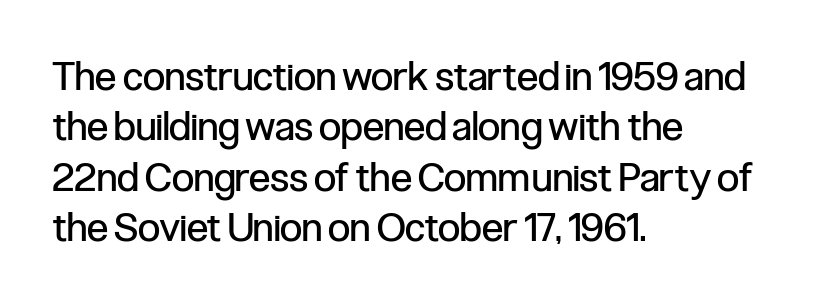
The image shows 40 px regular-weight, condensed sans-serif type, upright; set left-aligned, normal line spacing (1.26x), normal letter spacing, not underlined; low stroke contrast and a medium x-height.
